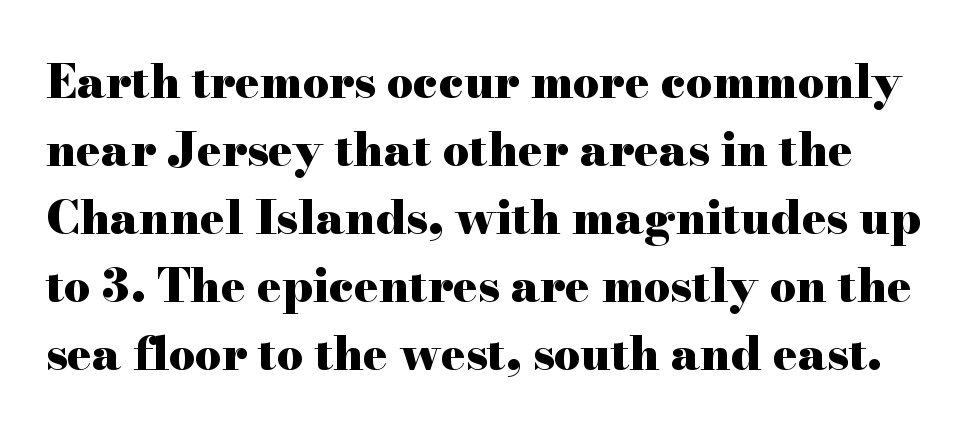
Q: Is the text bold? A: Yes.
Q: Is the text italic (slanted)? A: No, it is upright.
Q: Is the typeface a serif or a sans-serif typeface? A: Serif.
Q: Is the text underlined? A: No.
Q: Is the spacing between letters normal or unusually wide? A: Normal.
Q: Is the spacing between lines tight, normal or loose? A: Normal.
Q: Width (condensed, normal, or wide)? A: Wide.
Q: Stroke contrast? A: High.
Q: x-height? A: Small.
Q: Monospaced? A: No.
